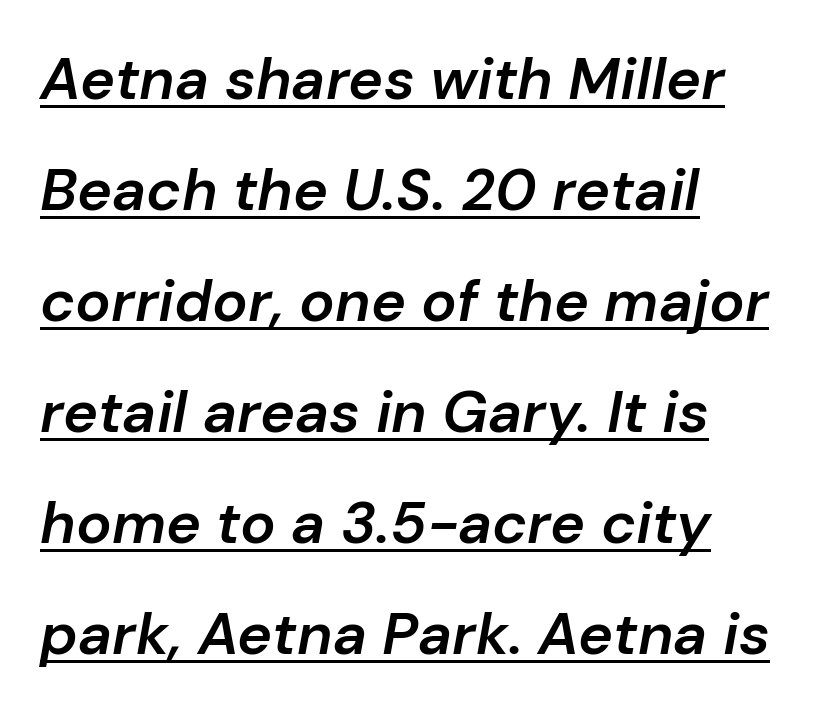
The image shows 59 px semibold type, italic (leaning right); set left-aligned, line spacing 1.88x, normal letter spacing, underlined; low stroke contrast and a medium x-height.
